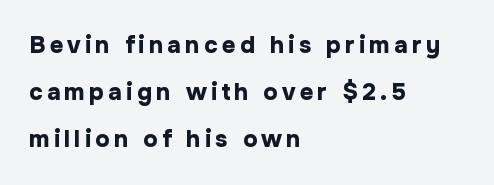
The image shows 24 px bold type, upright; set left-aligned, loose line spacing (1.96x), not underlined.
